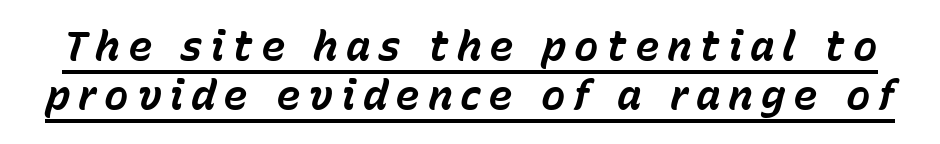
Posture: slanted. Check the space under the baseline: a stroke is drawn there. I'd describe the lettering as bold — thick and assertive. Do the characters align in a grid? No, the font is proportional.
